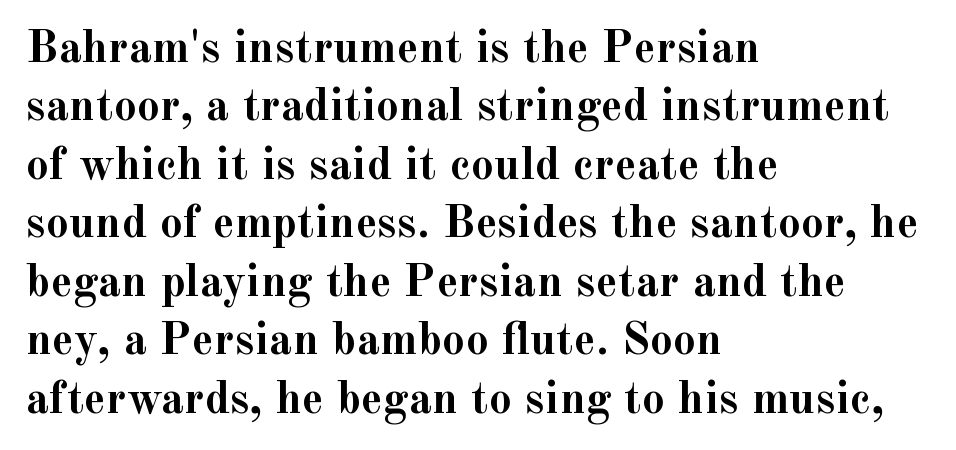
The image shows 46 px semibold serif type, upright; set left-aligned, normal line spacing (1.27x), normal letter spacing, not underlined; a small x-height.
